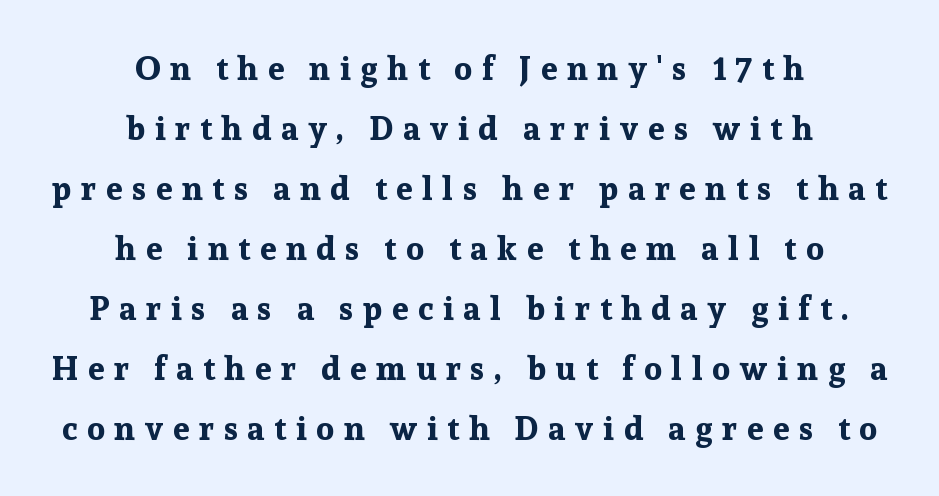
You'd pick this weight for a headline — it's a proper bold. Look at the bottom of the vertical strokes: they flare into serifs here. Glyph-to-glyph distance is far greater than everyday printed text. Underlining? Definitely not there.
